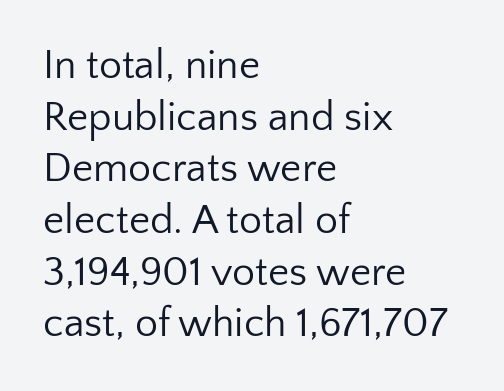
The setting favours the left margin, as ordinary paragraphs usually do. The type sits square on the baseline with zero lean. What kind of face is this? One without serifs — a sans. There is no visible air inserted between adjacent glyphs. No chunkiness to these letters — they're not bold.
